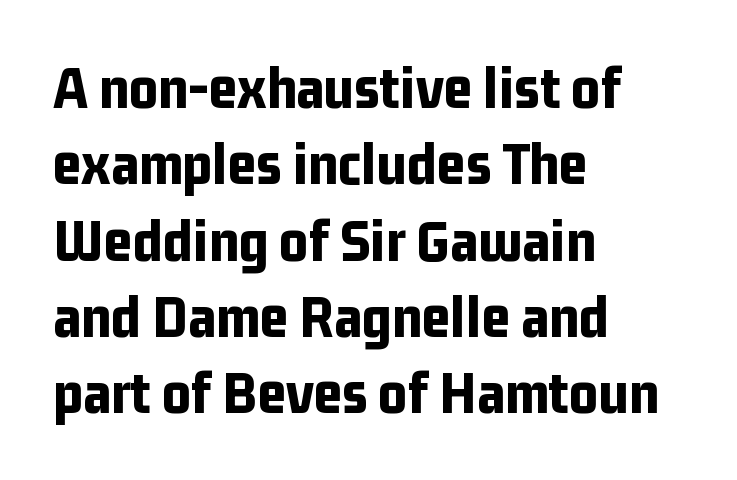
Q: Is the text bold? A: Yes.
Q: Is the text italic (slanted)? A: No, it is upright.
Q: Is the typeface a serif or a sans-serif typeface? A: Sans-serif.
Q: Is the text underlined? A: No.
Q: How is the paragraph aligned? A: Left-aligned.
Q: Is the spacing between letters normal or unusually wide? A: Normal.
Q: Width (condensed, normal, or wide)? A: Condensed.
Q: Stroke contrast? A: Low.
Q: x-height? A: Medium.
Q: Monospaced? A: No.
